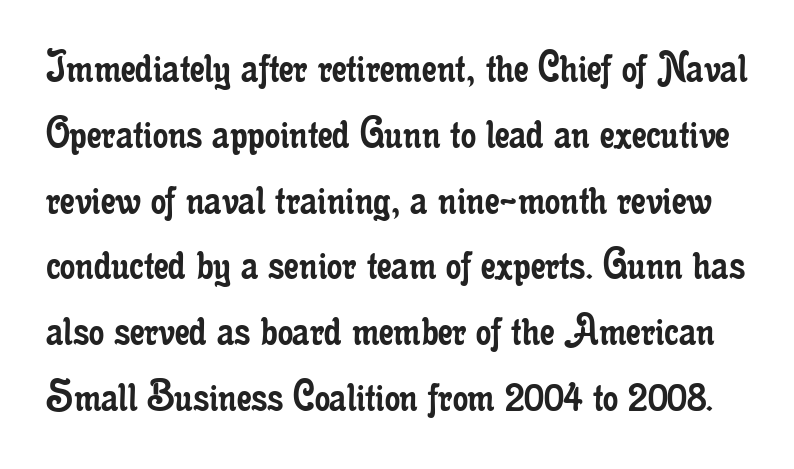
{"serif": "yes", "italic": "no", "bold": "no", "weight": "regular", "width": "condensed", "stroke_contrast": "low", "x_height": "small", "monospaced": "no", "underline": "no", "line_spacing": "normal", "line_spacing_ratio": 1.37, "letter_spacing": "normal", "letter_spacing_em": 0.0, "glyph_px": 48}
